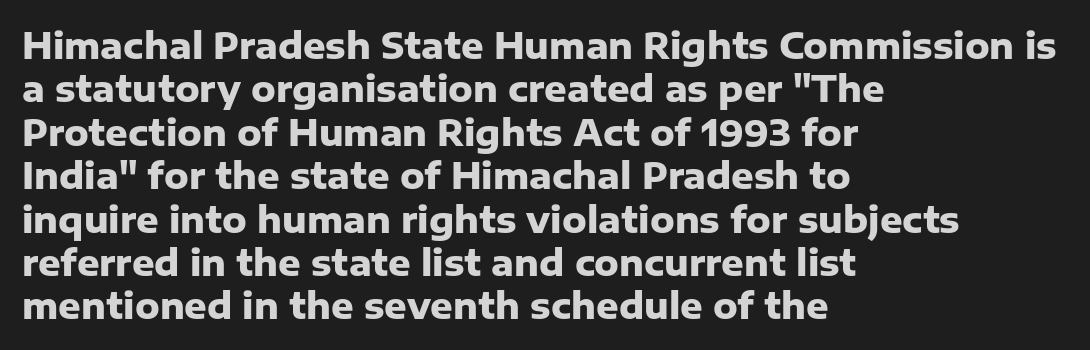
{"serif": "no", "italic": "no", "bold": "yes", "weight": "heavy", "width": "normal", "stroke_contrast": "low", "x_height": "medium", "monospaced": "no", "underline": "no", "align": "left", "line_spacing_ratio": 1.24, "letter_spacing": "normal", "letter_spacing_em": 0.0, "glyph_px": 35}
